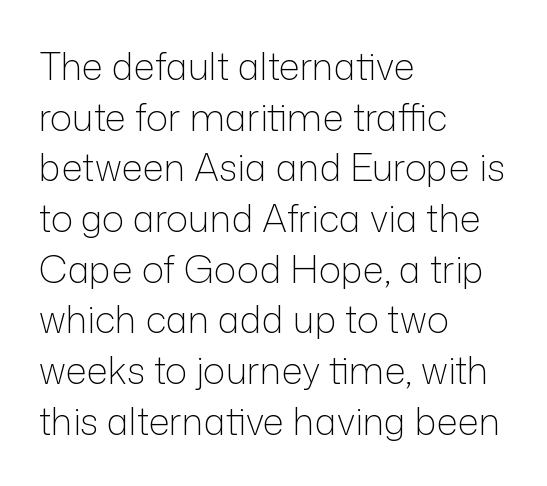
The image shows 37 px light sans-serif type, upright; set left-aligned, normal line spacing (1.37x), normal letter spacing, not underlined; low stroke contrast and a medium x-height.
